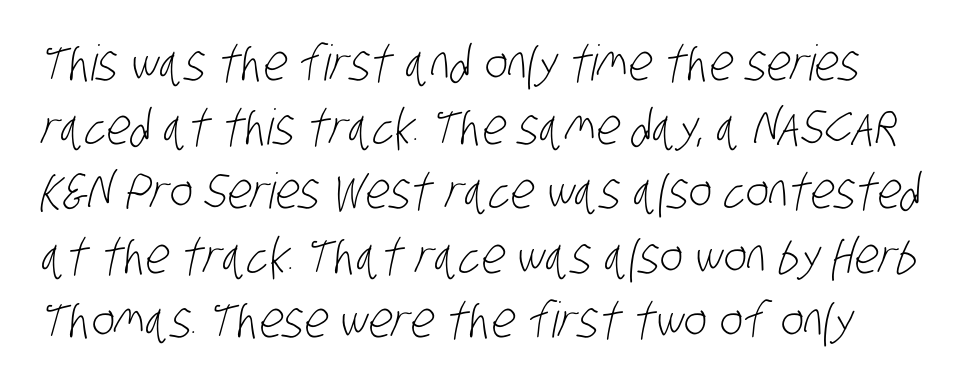
{"serif": "no", "bold": "no", "weight": "light", "width": "condensed", "stroke_contrast": "low", "x_height": "large", "monospaced": "no", "underline": "no", "line_spacing": "normal", "line_spacing_ratio": 1.31, "letter_spacing": "normal", "letter_spacing_em": 0.0, "glyph_px": 49}
